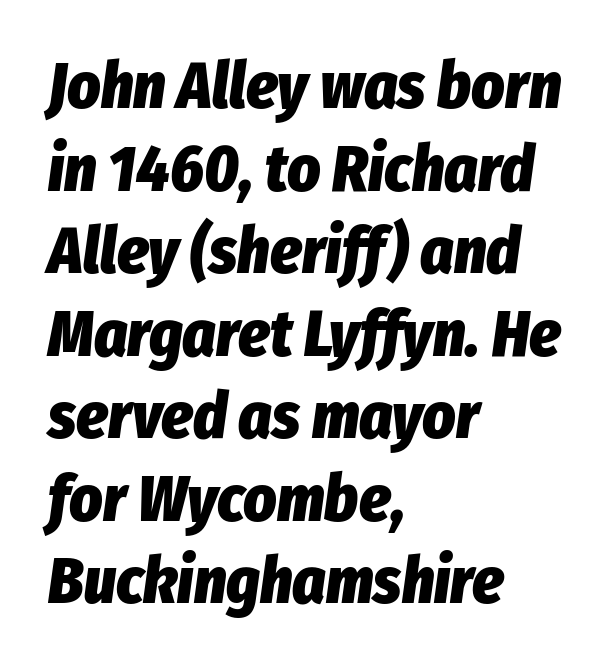
The image shows 64 px heavy, condensed type, italic (leaning right); set left-aligned, normal line spacing (1.29x), normal letter spacing, not underlined; low stroke contrast and a medium x-height.
